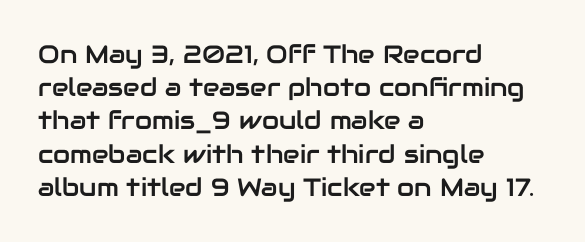
{"italic": "no", "underline": "no", "align": "left", "line_spacing": "normal", "line_spacing_ratio": 1.33, "letter_spacing": "normal", "letter_spacing_em": 0.0, "glyph_px": 25}
